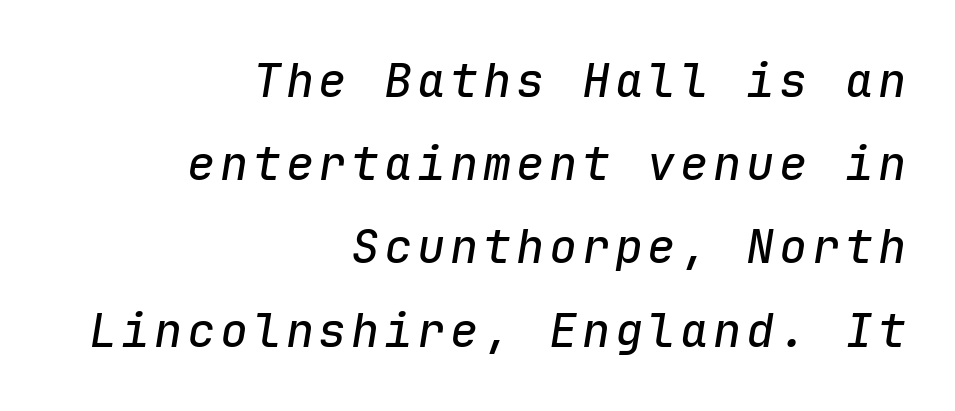
The image shows 47 px text type, italic (leaning right), monospaced; set right-aligned, line spacing 1.77x, not underlined; low stroke contrast and a medium x-height.
